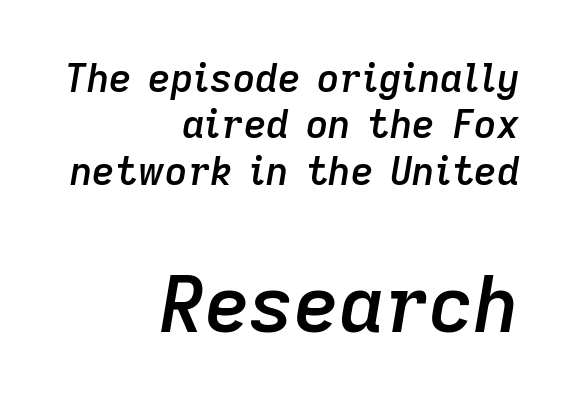
Q: Is the text bold? A: Semi-bold.
Q: Is the text italic (slanted)? A: Yes, it leans right by about 9 degrees.
Q: Is the text underlined? A: No.
Q: How is the paragraph aligned? A: Right-aligned.
Q: Is the spacing between letters normal or unusually wide? A: Normal.
Q: Which block of text is set in a larger size, the first (top) or the second (bottom)? A: The second (bottom) one.
Q: Width (condensed, normal, or wide)? A: Normal.
Q: Stroke contrast? A: Low.
Q: x-height? A: Medium.
Q: Monospaced? A: No.
